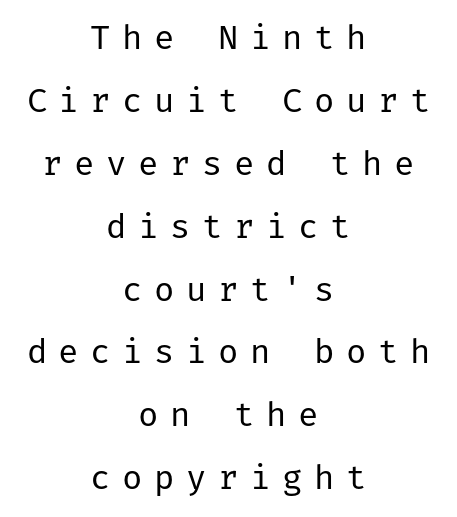
The specimen reads as upright at a glance. Between one letter and the next there's a generous, obvious gap. Neither beginnings nor endings align; midpoints do. You can tell from the bare stems that sans-serif type was used. No word sits above an underline.
